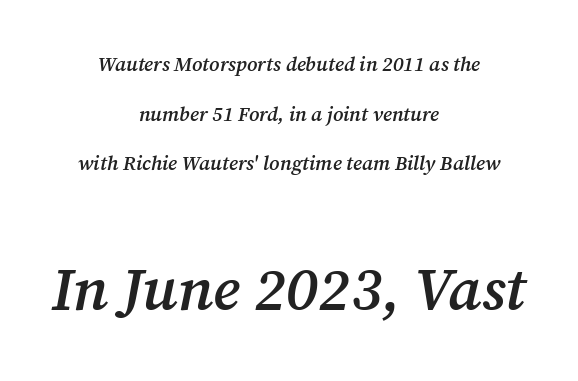
Size hierarchy here favors the trailing block over the leading one. The passage shown is typed in a proportional face where columns would drift. In CSS terms this would be text-align: center. Slightly chunky letters — semibold, I'd say, not full bold. Does extra space separate the letters? No, they use regular spacing.
